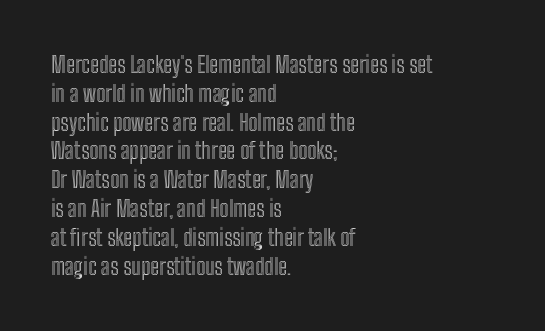
Q: Is the text italic (slanted)? A: No, it is upright.
Q: Is the text underlined? A: No.
Q: How is the paragraph aligned? A: Left-aligned.
Q: Is the spacing between letters normal or unusually wide? A: Normal.
Q: Is the spacing between lines tight, normal or loose? A: Normal.
